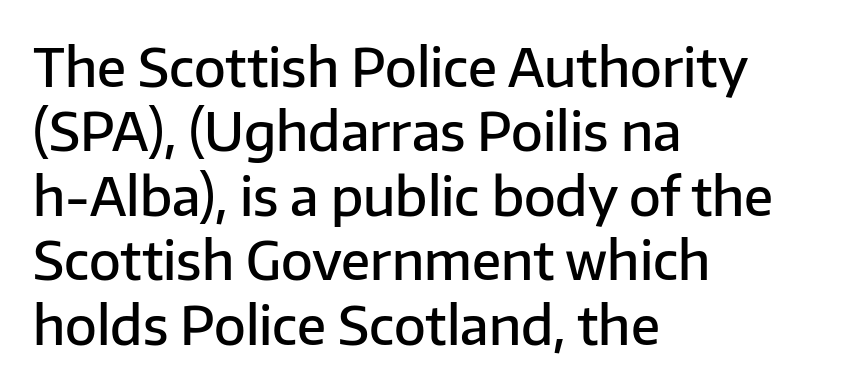
The ragged edge is on the right, which tells us the setting is flush left. The text was rendered using a sans face with plain stroke endings. No italicization has been applied; the sample stays upright. Weight check: semibold — heavier than regular, not quite bold.
